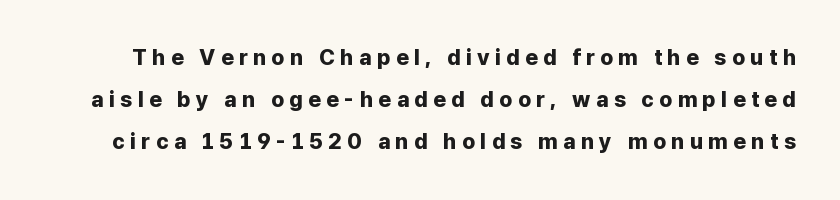
{"italic": "no", "bold": "yes", "underline": "no", "line_spacing": "loose", "line_spacing_ratio": 1.92, "letter_spacing": "wide", "letter_spacing_em": 0.24, "glyph_px": 22}
